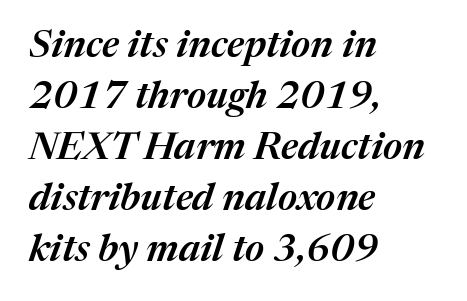
{"italic": "yes", "lean": "right", "slant_degrees": 17, "bold": "semi", "weight": "semibold", "width": "normal", "stroke_contrast": "medium", "x_height": "medium", "monospaced": "no", "underline": "no", "align": "left", "line_spacing": "normal", "line_spacing_ratio": 1.34, "letter_spacing": "normal", "letter_spacing_em": 0.0, "glyph_px": 38}
